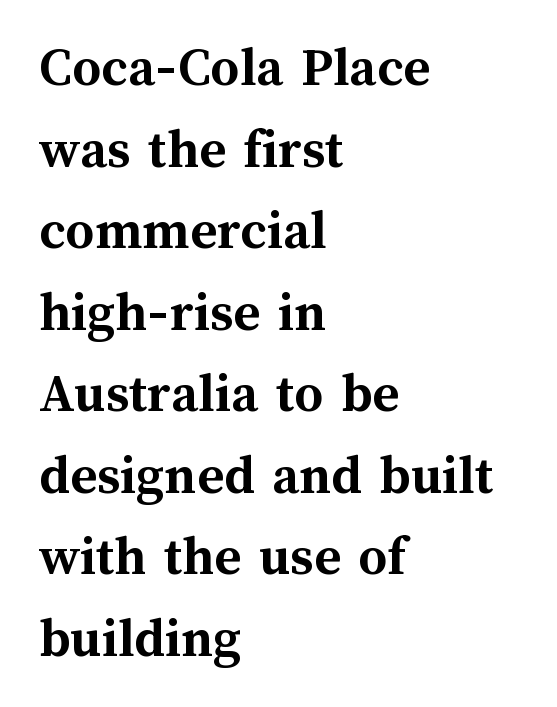
{"italic": "no", "bold": "yes", "weight": "semibold", "width": "normal", "stroke_contrast": "medium", "x_height": "medium", "monospaced": "no", "underline": "no", "align": "left", "line_spacing": "normal", "line_spacing_ratio": 1.43, "letter_spacing": "normal", "letter_spacing_em": 0.0, "glyph_px": 57}
